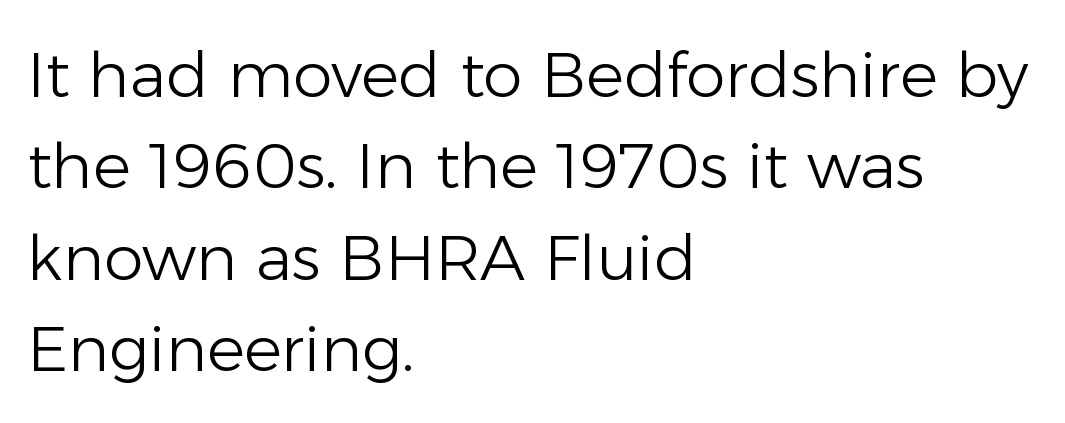
{"serif": "no", "italic": "no", "bold": "no", "weight": "light", "width": "normal", "stroke_contrast": "low", "x_height": "medium", "monospaced": "no", "underline": "no", "align": "left", "line_spacing": "normal", "line_spacing_ratio": 1.45, "letter_spacing": "normal", "letter_spacing_em": 0.0, "glyph_px": 63}
